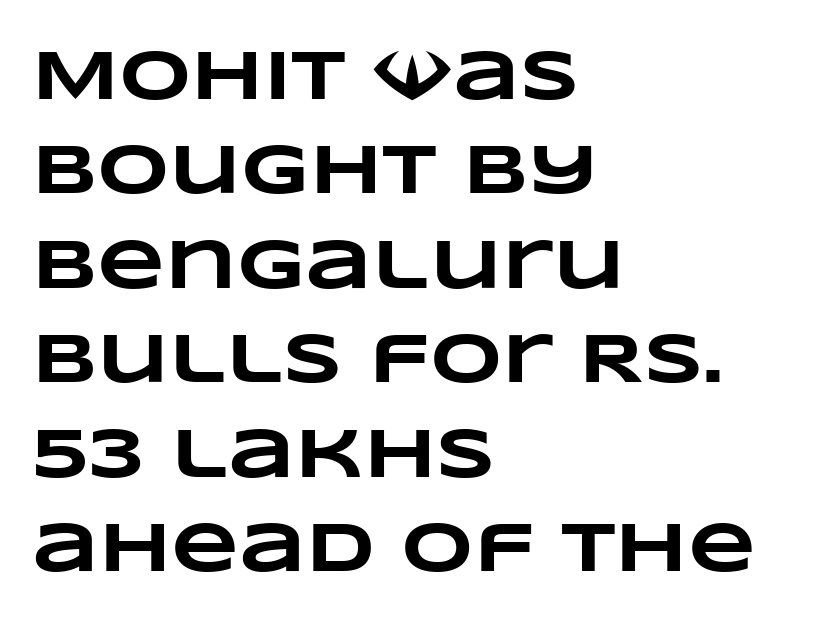
The image shows 70 px heavy, wide type; set left-aligned, normal line spacing (1.35x), normal letter spacing, not underlined; low stroke contrast and a large x-height.
